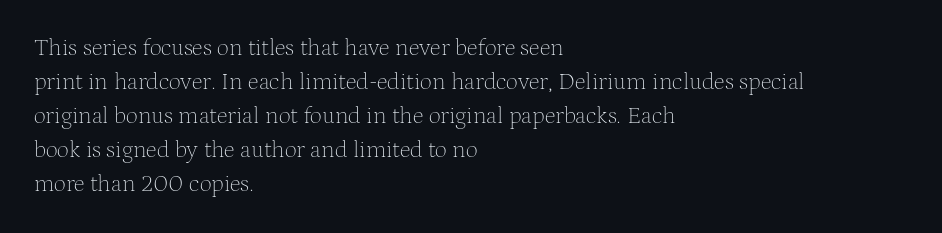
Just letters on the line, the space beneath them empty. The lines sit at an ordinary, default distance from one another. Reading down the block, your eye returns to a fixed left position each line. Think standard paragraph weight, or any step lighter than that.
